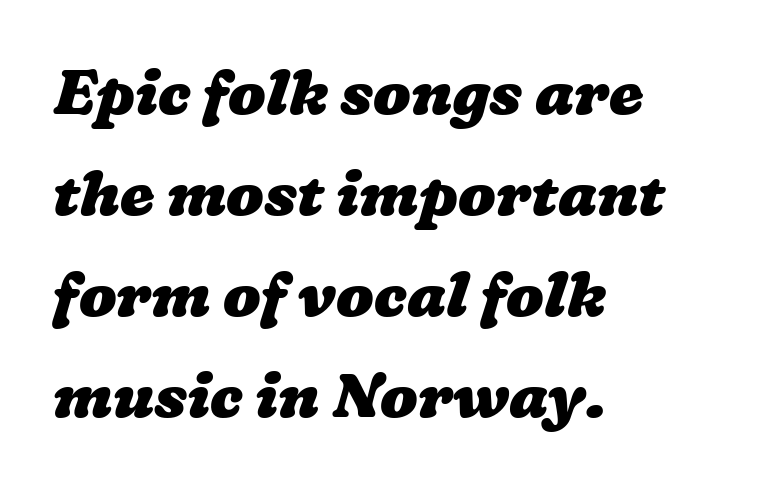
The image shows 62 px heavy, wide type; set left-aligned, normal line spacing (1.63x), normal letter spacing, not underlined; low stroke contrast and a medium x-height.
